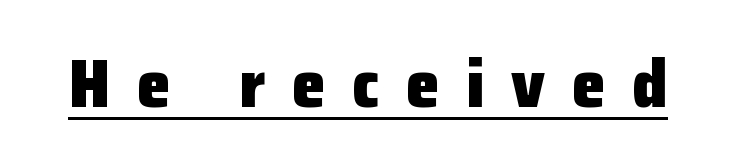
The image shows 68 px heavy sans-serif type, upright; set unusually wide letter spacing (+0.39 em), underlined; low stroke contrast and a medium x-height.
